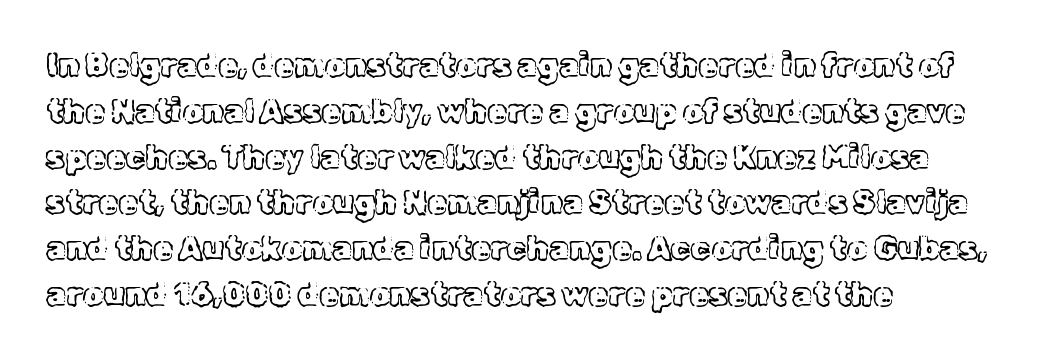
{"italic": "no", "width": "normal", "x_height": "medium", "monospaced": "no", "underline": "no", "align": "left", "line_spacing": "normal", "line_spacing_ratio": 1.43, "letter_spacing": "normal", "letter_spacing_em": 0.0, "glyph_px": 32}
